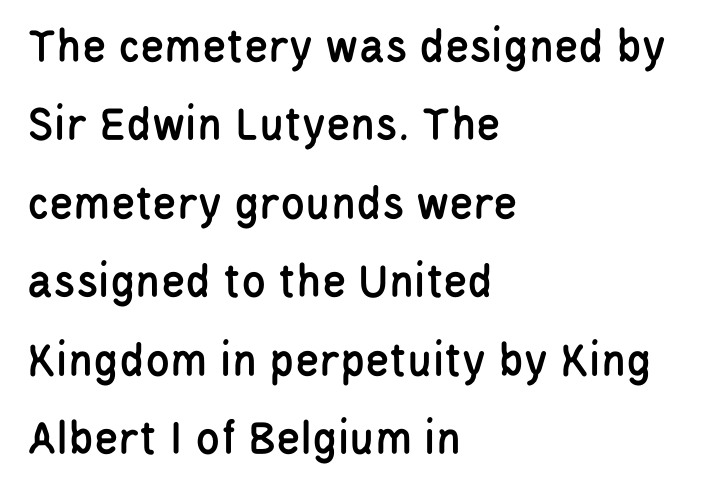
The image shows 50 px condensed sans-serif type, upright; set left-aligned, normal line spacing (1.57x), normal letter spacing, not underlined; low stroke contrast and a large x-height.
